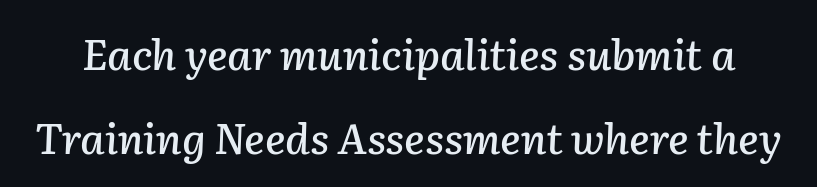
{"italic": "yes", "lean": "right", "slant_degrees": 2, "width": "normal", "stroke_contrast": "low", "x_height": "medium", "monospaced": "no", "underline": "no", "line_spacing": "loose", "line_spacing_ratio": 1.99, "letter_spacing": "normal", "letter_spacing_em": 0.0, "glyph_px": 42}
